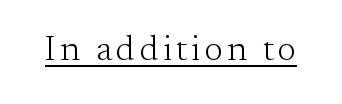
{"serif": "yes", "italic": "no", "bold": "no", "weight": "light", "width": "normal", "stroke_contrast": "medium", "x_height": "small", "monospaced": "no", "underline": "yes", "glyph_px": 35}
